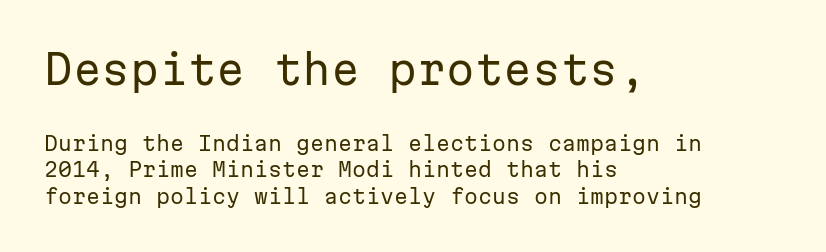
Think standard paragraph weight, or any step lighter than that. The type is set solid horizontally, with unmodified tracking. The gap between lines stays unmarked. The rendering shows plain stroke endings on the letterforms — a sans-serif design. The designer left line spacing at the default. Upright lettering throughout.
